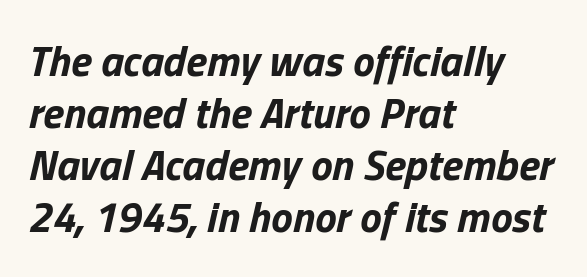
The image shows 43 px bold type, italic (leaning right); set left-aligned, line spacing 1.21x, normal letter spacing, not underlined; low stroke contrast and a medium x-height.
